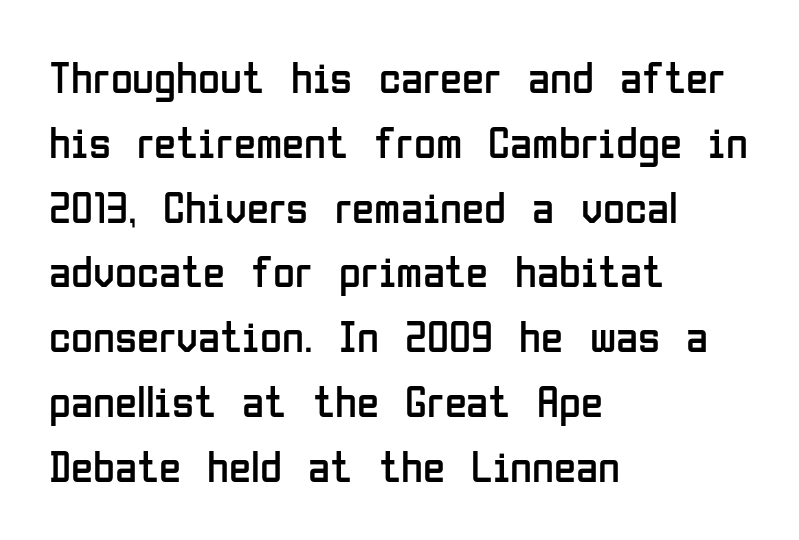
Q: Is the text bold? A: No.
Q: Is the text italic (slanted)? A: No, it is upright.
Q: Is the typeface a serif or a sans-serif typeface? A: Sans-serif.
Q: Is the text underlined? A: No.
Q: How is the paragraph aligned? A: Left-aligned.
Q: Is the spacing between letters normal or unusually wide? A: Normal.
Q: Is the spacing between lines tight, normal or loose? A: Normal.
Q: Width (condensed, normal, or wide)? A: Condensed.
Q: Stroke contrast? A: Low.
Q: x-height? A: Medium.
Q: Monospaced? A: No.
